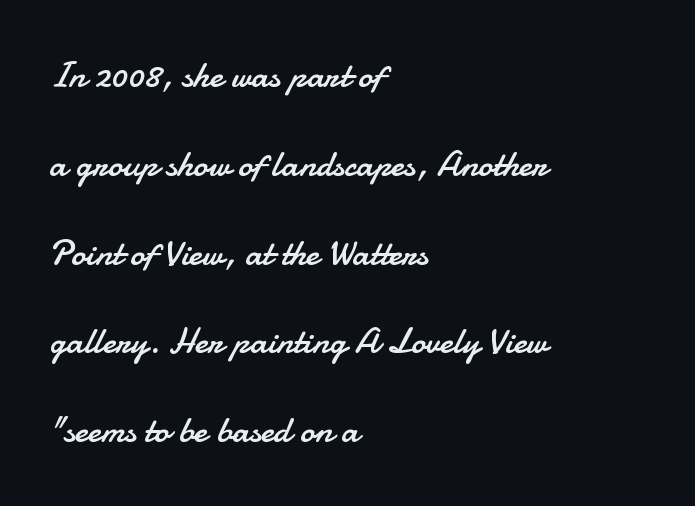
The passage shown is typed in a proportional face where columns would drift. Each letter's strokes conclude bluntly, with no projecting serifs. You could call the tracking neutral — neither tight nor loose. The rendering anchors every line to the left-hand side. The passage shown stacks its lines with a broad gap. Check under the words: just untouched page.
